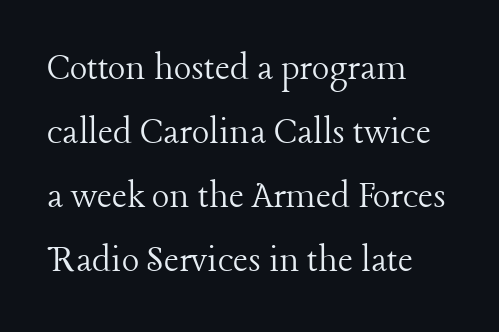
The image shows 41 px light serif type, upright; set left-aligned, normal line spacing (1.56x), normal letter spacing, not underlined; low stroke contrast and a medium x-height.
